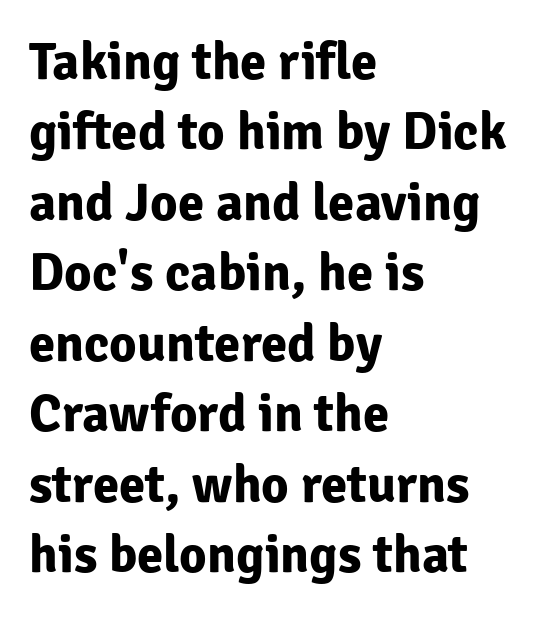
Q: Is the text bold? A: Yes.
Q: Is the text italic (slanted)? A: No, it is upright.
Q: Is the typeface a serif or a sans-serif typeface? A: Sans-serif.
Q: Is the text underlined? A: No.
Q: How is the paragraph aligned? A: Left-aligned.
Q: Is the spacing between letters normal or unusually wide? A: Normal.
Q: Is the spacing between lines tight, normal or loose? A: Normal.
Q: Width (condensed, normal, or wide)? A: Normal.
Q: Stroke contrast? A: Low.
Q: x-height? A: Medium.
Q: Monospaced? A: No.
